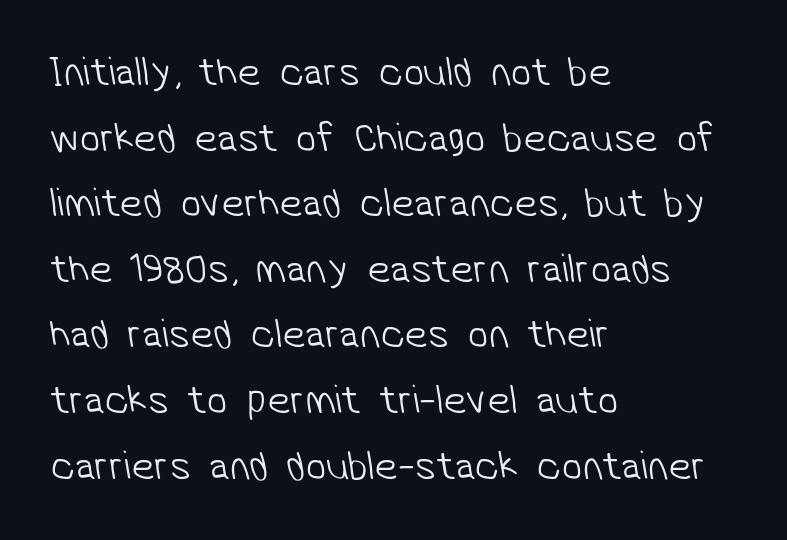
The setting favours the left margin, as ordinary paragraphs usually do. Examine the stroke ends and you'll find no serifs. Interline gaps are of average width in this sample. The gaps between neighbouring characters are ordinary and unremarkable.
